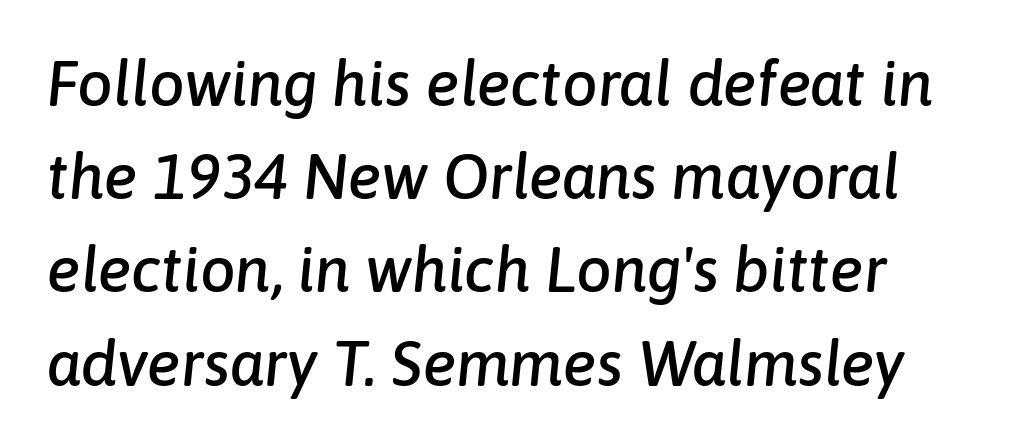
{"italic": "yes", "lean": "right", "slant_degrees": 6, "width": "normal", "stroke_contrast": "low", "x_height": "medium", "monospaced": "no", "underline": "no", "line_spacing": "normal", "line_spacing_ratio": 1.48, "letter_spacing": "normal", "letter_spacing_em": 0.0, "glyph_px": 63}
